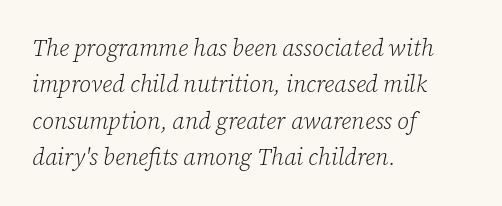
Only glyphs here, with clear space below each row. The cut favours lightness, reaching ordinary text weight at its darkest. Which margin do the lines hug? The left one — the right edge is uneven. The face used here is rendered with its standard letterfit.
